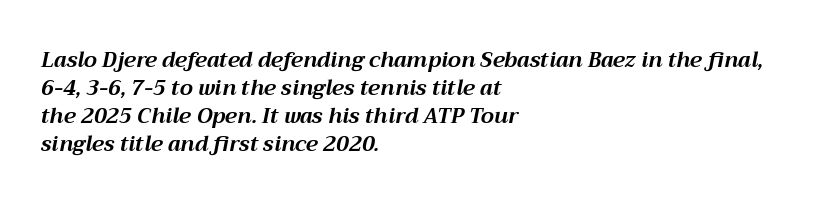
{"italic": "yes", "lean": "right", "slant_degrees": 12, "bold": "yes", "underline": "no", "align": "left", "line_spacing": "normal", "line_spacing_ratio": 1.33, "letter_spacing": "normal", "letter_spacing_em": 0.0, "glyph_px": 21}
